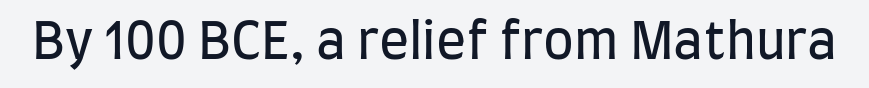
The image shows 50 px regular-weight, condensed sans-serif type, upright; set normal letter spacing, not underlined; low stroke contrast and a large x-height.
